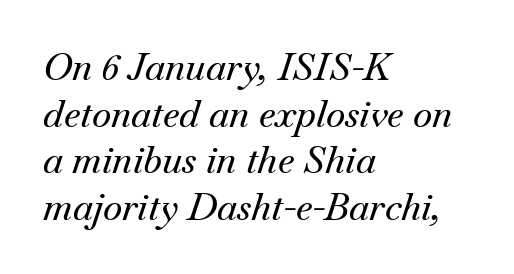
Think of a printed novel: that variable character pitch is what you see here. The glyphs look as if they've been sheared to an angle. Does extra space separate the letters? No, they use regular spacing. Does the type have serifs? Yes, each stem ends in a small foot. One glance says typical: line gaps are just what's usual.
